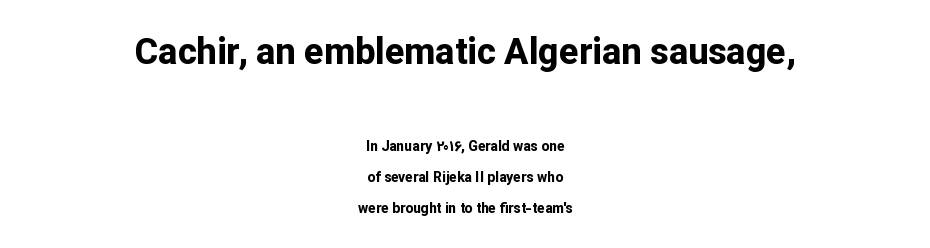
Q: Is the text bold? A: Yes.
Q: Is the text italic (slanted)? A: No, it is upright.
Q: Is the typeface a serif or a sans-serif typeface? A: Sans-serif.
Q: Is the text underlined? A: No.
Q: How is the paragraph aligned? A: Centered.
Q: Is the spacing between letters normal or unusually wide? A: Normal.
Q: Is the spacing between lines tight, normal or loose? A: Loose.
Q: Which block of text is set in a larger size, the first (top) or the second (bottom)? A: The first (top) one.
Q: Width (condensed, normal, or wide)? A: Normal.
Q: Stroke contrast? A: Low.
Q: x-height? A: Medium.
Q: Monospaced? A: No.
